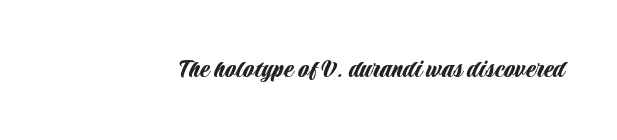
The image shows 28 px condensed sans-serif type; set normal letter spacing, not underlined; low stroke contrast and a large x-height.
